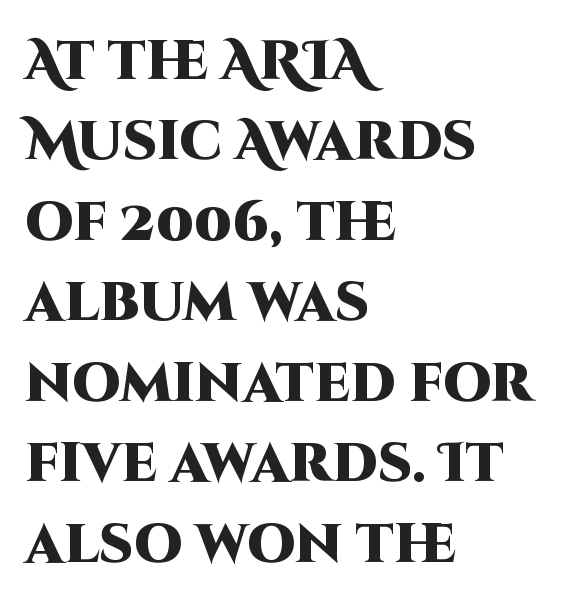
Summary of vertical rhythm: regular, with standard interline spacing. The area under the type is left untouched. The passage shown is typed in a proportional face where columns would drift. The lines are quadded left. Heavy-handed strokes throughout: this text is bold. These lines keep a tight, regular rhythm from letter to letter.
